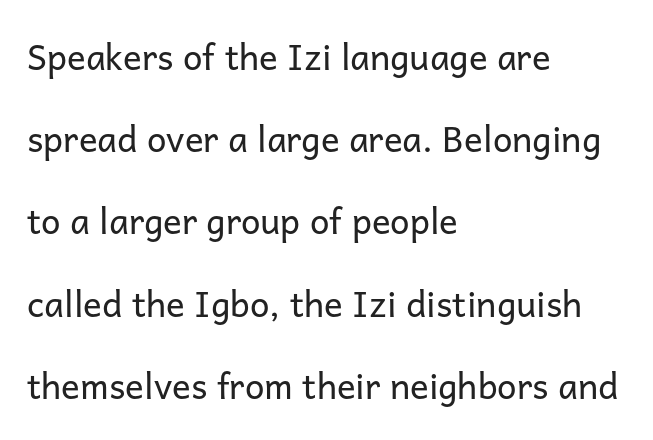
Q: Is the text bold? A: No.
Q: Is the text italic (slanted)? A: No, it is upright.
Q: Is the typeface a serif or a sans-serif typeface? A: Sans-serif.
Q: Is the text underlined? A: No.
Q: How is the paragraph aligned? A: Left-aligned.
Q: Is the spacing between letters normal or unusually wide? A: Normal.
Q: Is the spacing between lines tight, normal or loose? A: Loose.
Q: Width (condensed, normal, or wide)? A: Normal.
Q: Stroke contrast? A: Low.
Q: x-height? A: Medium.
Q: Monospaced? A: No.
